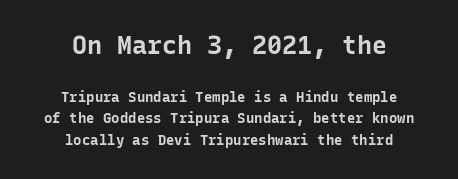
Does the copy run flush right? No — it is centered line by line. Look at the glyph heights: the upper group is clearly the bigger setting. You can tell it's not italic because the verticals are truly vertical. Successive baselines arrive at the customary interval. The face used here has the dense, thick strokes of a bold. Bare-footed words on every line.
